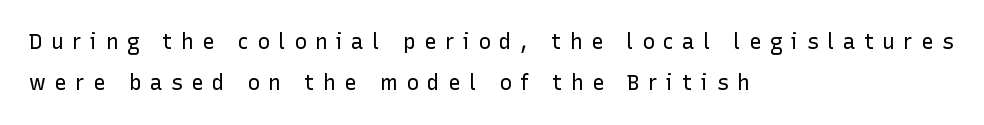
The image shows 21 px text type, upright; set left-aligned, loose line spacing (1.95x), unusually wide letter spacing (+0.4 em), not underlined.
